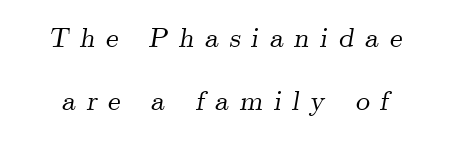
{"serif": "yes", "italic": "yes", "lean": "right", "slant_degrees": 9, "width": "normal", "stroke_contrast": "medium", "x_height": "small", "monospaced": "no", "underline": "no", "line_spacing": "loose", "line_spacing_ratio": 2.26, "letter_spacing": "wide", "letter_spacing_em": 0.38, "glyph_px": 28}
